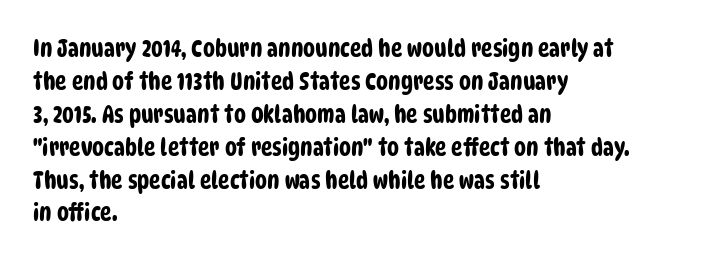
Honestly, there is no underline to notice here at all. The lines in this sample share a left origin and differ only in where they stop. The passage shown has conventional tracking throughout. Interline gaps are of average width in this sample.
